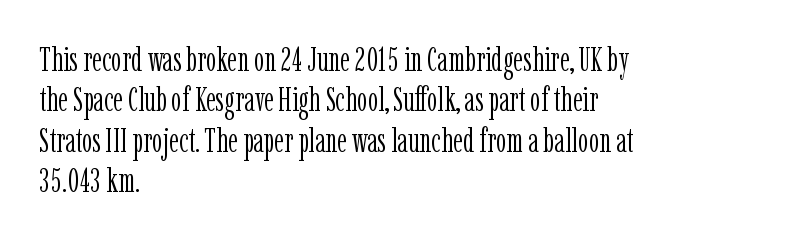
{"serif": "yes", "italic": "no", "bold": "no", "weight": "light", "width": "condensed", "stroke_contrast": "low", "x_height": "medium", "monospaced": "no", "underline": "no", "align": "left", "line_spacing_ratio": 1.22, "letter_spacing": "normal", "letter_spacing_em": 0.0, "glyph_px": 33}
